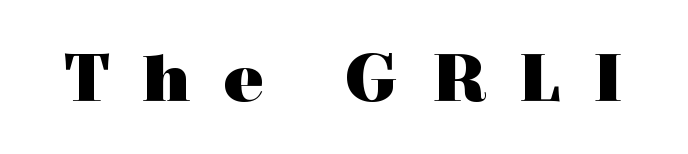
The image shows 75 px heavy, wide serif type, upright; set unusually wide letter spacing (+0.43 em), not underlined; a medium x-height.
